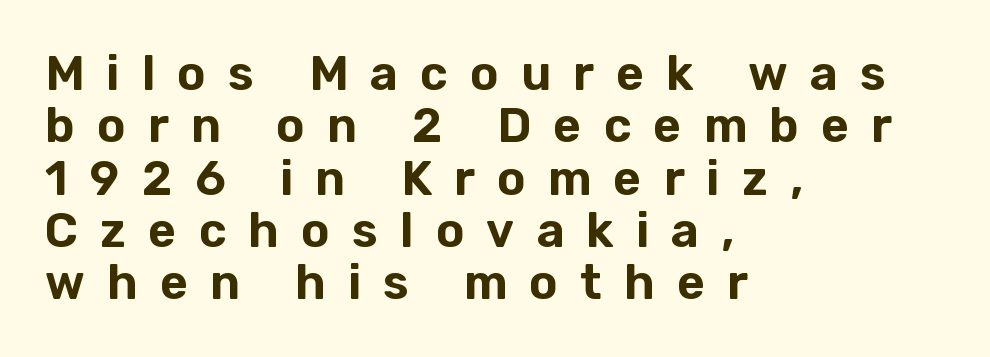
Q: Is the text italic (slanted)? A: No, it is upright.
Q: Is the typeface a serif or a sans-serif typeface? A: Sans-serif.
Q: Is the text underlined? A: No.
Q: How is the paragraph aligned? A: Left-aligned.
Q: Is the spacing between letters normal or unusually wide? A: Unusually wide.
Q: Is the spacing between lines tight, normal or loose? A: Tight.
Q: Width (condensed, normal, or wide)? A: Normal.
Q: Stroke contrast? A: Low.
Q: x-height? A: Medium.
Q: Monospaced? A: No.
